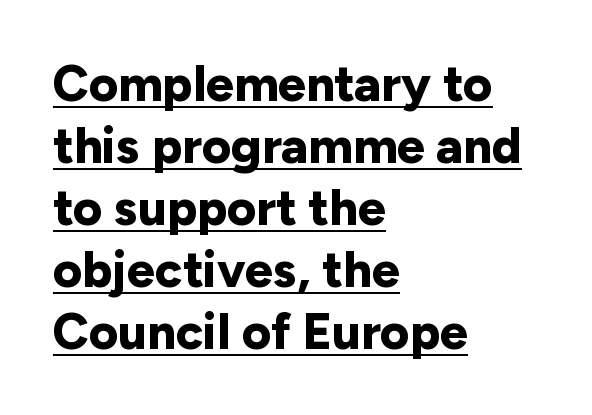
{"serif": "no", "italic": "no", "bold": "yes", "weight": "bold", "width": "normal", "stroke_contrast": "low", "x_height": "medium", "monospaced": "no", "underline": "yes", "align": "left", "line_spacing_ratio": 1.24, "letter_spacing": "normal", "letter_spacing_em": 0.0, "glyph_px": 50}
